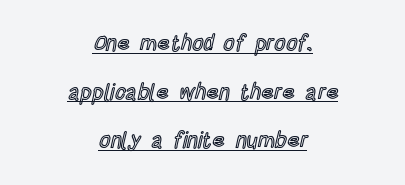
Q: Is the text italic (slanted)? A: Yes.
Q: Is the text underlined? A: Yes.
Q: How is the paragraph aligned? A: Centered.
Q: Is the spacing between letters normal or unusually wide? A: Normal.
Q: Is the spacing between lines tight, normal or loose? A: Loose.
